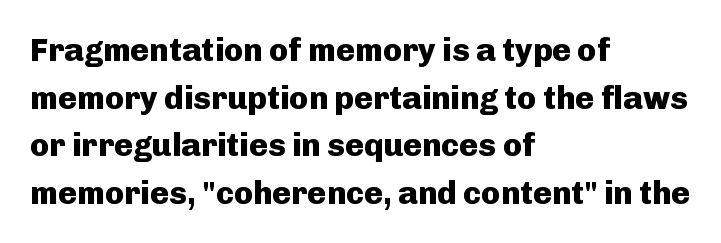
{"serif": "no", "italic": "no", "bold": "yes", "weight": "heavy", "width": "normal", "stroke_contrast": "low", "x_height": "medium", "monospaced": "no", "underline": "no", "align": "left", "line_spacing": "normal", "line_spacing_ratio": 1.49, "letter_spacing": "normal", "letter_spacing_em": 0.0, "glyph_px": 32}
